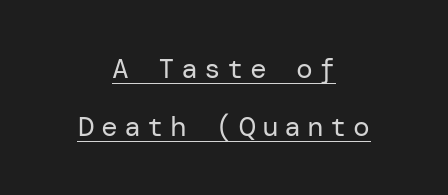
{"serif": "no", "italic": "no", "bold": "no", "weight": "regular", "width": "normal", "stroke_contrast": "low", "x_height": "medium", "underline": "yes", "align": "center", "line_spacing": "loose", "line_spacing_ratio": 2.07, "letter_spacing": "wide", "letter_spacing_em": 0.22, "glyph_px": 28}
